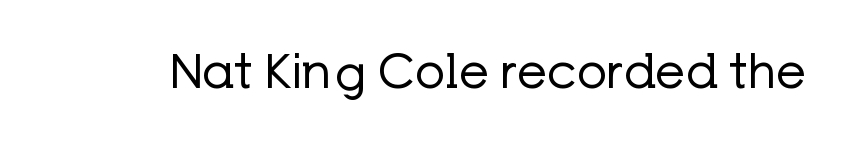
Check under the words: just untouched page. Compared with typical body copy, the letter spacing here is the same. A typesetter would call this proportional, since set widths differ per character. Vertical stems look standard width or narrower in stroke.
